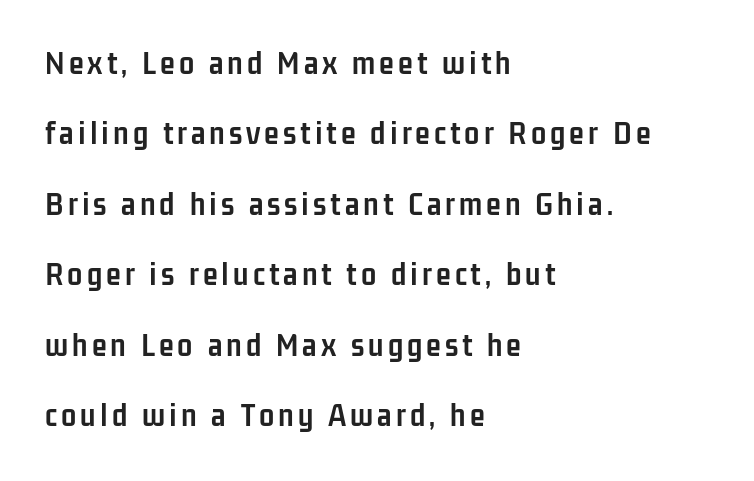
{"serif": "no", "italic": "no", "bold": "yes", "weight": "semibold", "width": "condensed", "stroke_contrast": "low", "x_height": "medium", "monospaced": "no", "underline": "no", "align": "left", "line_spacing": "loose", "line_spacing_ratio": 2.07, "glyph_px": 34}
